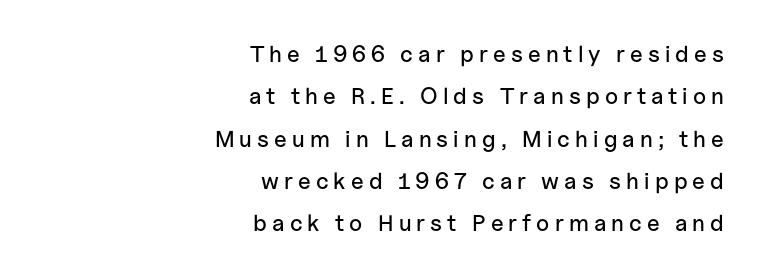
{"italic": "no", "underline": "no", "align": "right", "line_spacing_ratio": 1.84, "letter_spacing": "wide", "letter_spacing_em": 0.22, "glyph_px": 23}
